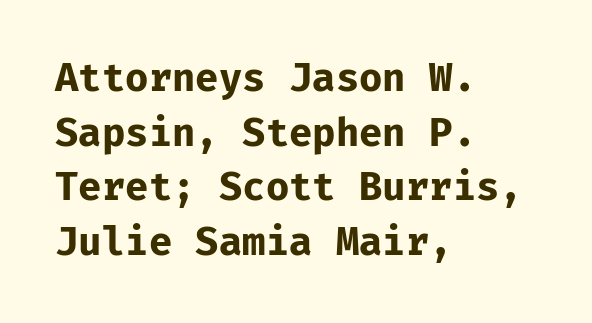
Q: Is the text bold? A: Yes.
Q: Is the text italic (slanted)? A: No, it is upright.
Q: Is the typeface a serif or a sans-serif typeface? A: Sans-serif.
Q: Is the text underlined? A: No.
Q: How is the paragraph aligned? A: Left-aligned.
Q: Is the spacing between letters normal or unusually wide? A: Normal.
Q: Is the spacing between lines tight, normal or loose? A: Normal.
Q: Width (condensed, normal, or wide)? A: Normal.
Q: Stroke contrast? A: Low.
Q: x-height? A: Medium.
Q: Monospaced? A: Yes.
